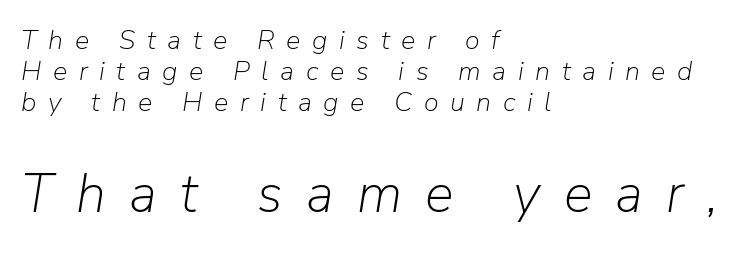
Q: Is the text bold? A: No.
Q: Is the text italic (slanted)? A: Yes, it leans right by about 9 degrees.
Q: Is the text underlined? A: No.
Q: How is the paragraph aligned? A: Left-aligned.
Q: Is the spacing between letters normal or unusually wide? A: Unusually wide.
Q: Is the spacing between lines tight, normal or loose? A: Tight.
Q: Which block of text is set in a larger size, the first (top) or the second (bottom)? A: The second (bottom) one.
Q: Width (condensed, normal, or wide)? A: Normal.
Q: Stroke contrast? A: Low.
Q: x-height? A: Medium.
Q: Monospaced? A: No.
